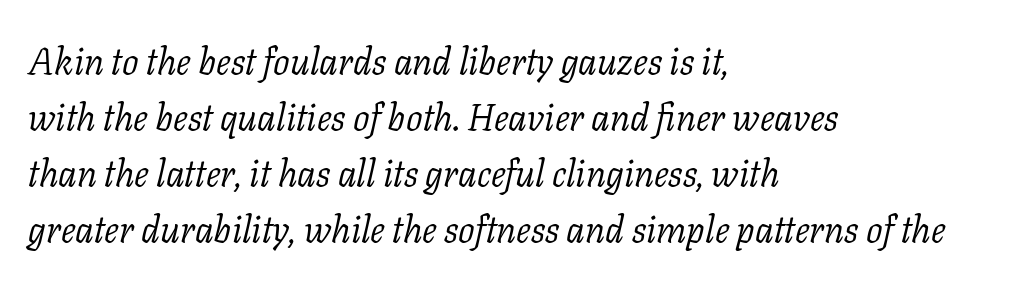
Spacing verdict: proportional, widths tailored to each character. Glyph-to-glyph distance matches everyday printed text. The rendering anchors every line to the left-hand side. The area under the type is left untouched.
